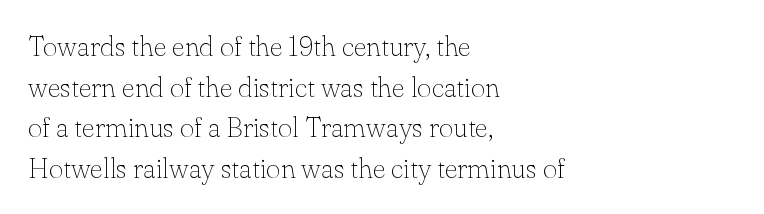
No word sits above an underline. The designer went with a serif here, giving each stem small feet. How are the letters spaced? Ordinarily, with no added tracking. Weight: not bold — regular or lighter. The axis of the letterforms is exactly vertical. In terms of leading, this rendering sits right in the middle.
